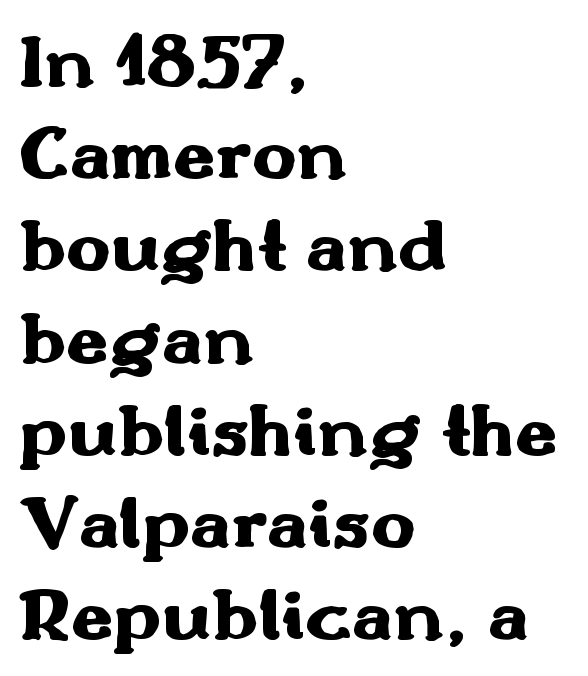
Thick stems and heavy bowls — unmistakably bold. A typesetter would call this proportional, since set widths differ per character. The rendering keeps characters at their native spacing. Glance below the letters and you will spot only blank space. The rendering shows plain stroke endings on the letterforms — a sans-serif design. When letters stand straight like this, we call the style roman or upright.
